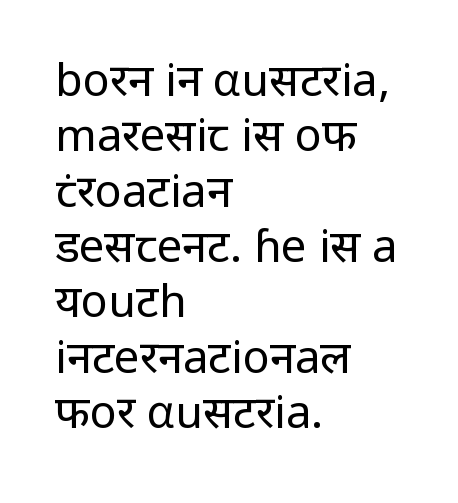
Q: Is the text bold? A: No.
Q: Is the text italic (slanted)? A: No, it is upright.
Q: Is the typeface a serif or a sans-serif typeface? A: Sans-serif.
Q: Is the text underlined? A: No.
Q: How is the paragraph aligned? A: Left-aligned.
Q: Is the spacing between letters normal or unusually wide? A: Normal.
Q: Width (condensed, normal, or wide)? A: Normal.
Q: Stroke contrast? A: Low.
Q: x-height? A: Medium.
Q: Monospaced? A: No.
